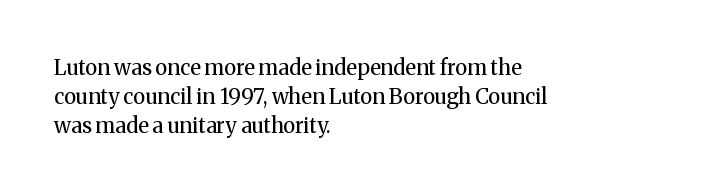
The image shows 21 px text type, upright; set left-aligned, normal line spacing (1.37x), normal letter spacing, not underlined.
